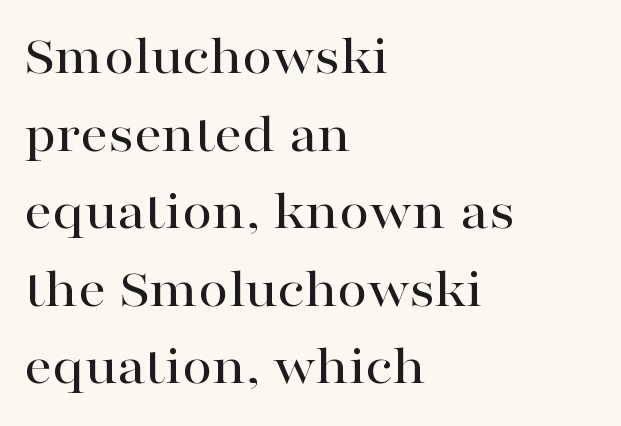
Where is the straight margin? On the left. The line-height multiplier appears to be the usual default. The face used here is proportionally spaced, like ordinary book or web type. Note: serifs present on the glyphs. Default kerning and tracking; the words read as compact shapes.
